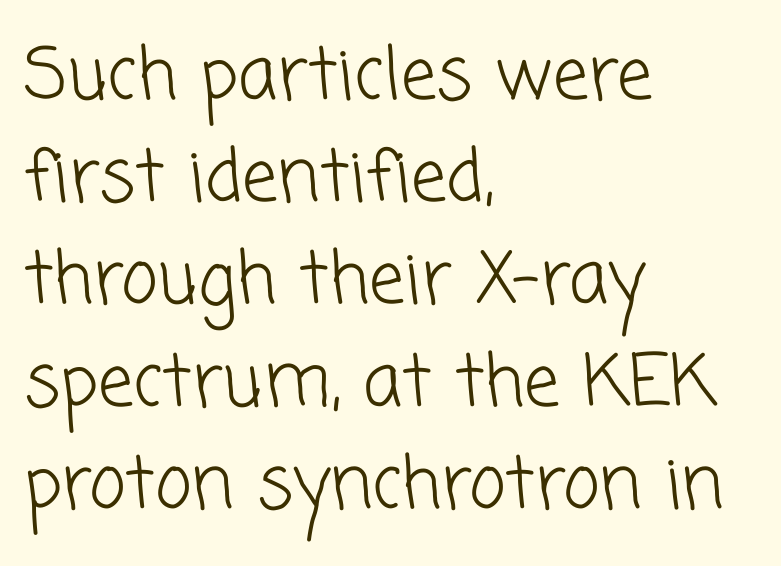
The image shows 71 px light sans-serif type; set left-aligned, normal line spacing (1.44x), normal letter spacing, not underlined; low stroke contrast and a medium x-height.
